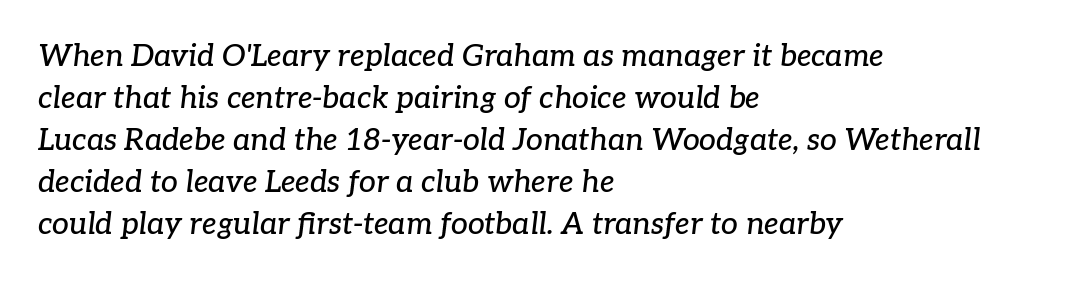
Here the designer chose a conventional face with non-uniform glyph widths. Look at the bottom of the vertical strokes: they flare into serifs here. Clear beneath every line of the passage. Here the glyphs are tracked normally, forming tight word shapes.
